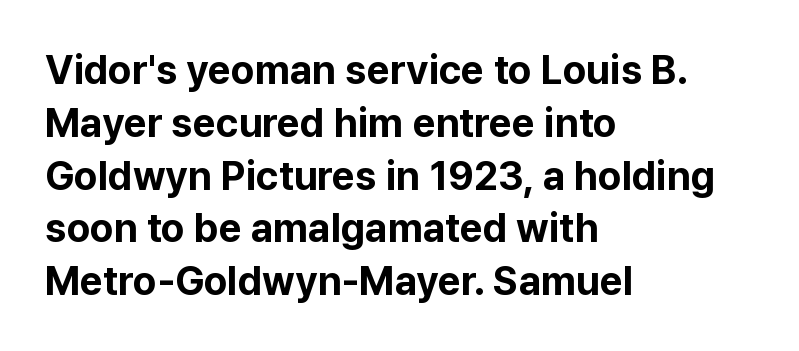
Q: Is the text bold? A: Yes.
Q: Is the text italic (slanted)? A: No, it is upright.
Q: Is the typeface a serif or a sans-serif typeface? A: Sans-serif.
Q: Is the text underlined? A: No.
Q: How is the paragraph aligned? A: Left-aligned.
Q: Is the spacing between letters normal or unusually wide? A: Normal.
Q: Is the spacing between lines tight, normal or loose? A: Normal.
Q: Width (condensed, normal, or wide)? A: Normal.
Q: Stroke contrast? A: Low.
Q: x-height? A: Medium.
Q: Monospaced? A: No.
